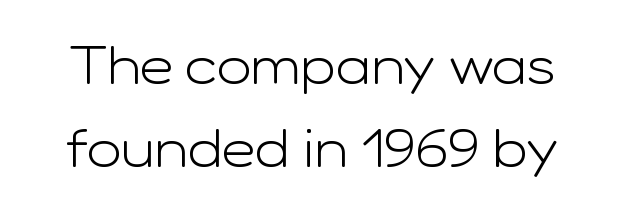
The letters look calm and open, with moderate or lighter stems. Baseline-to-baseline distance is the conventional proportion of letter height. The words here are not underlined. Tall strokes in this sample are plumb rather than angled.
